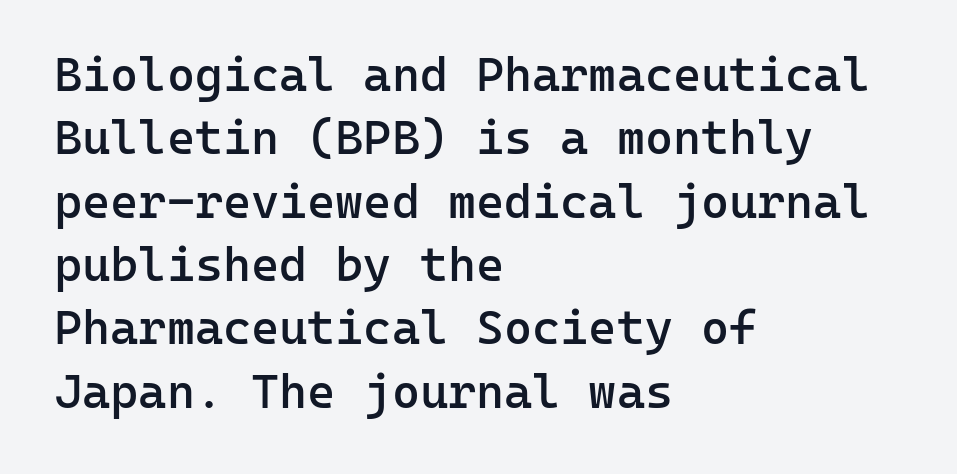
Q: Is the text bold? A: Semi-bold.
Q: Is the text italic (slanted)? A: No, it is upright.
Q: Is the typeface a serif or a sans-serif typeface? A: Sans-serif.
Q: Is the text underlined? A: No.
Q: How is the paragraph aligned? A: Left-aligned.
Q: Is the spacing between letters normal or unusually wide? A: Normal.
Q: Is the spacing between lines tight, normal or loose? A: Normal.
Q: Width (condensed, normal, or wide)? A: Normal.
Q: Stroke contrast? A: Low.
Q: x-height? A: Medium.
Q: Monospaced? A: Yes.
